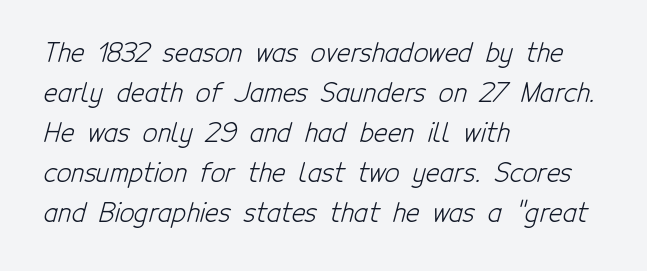
{"bold": "no", "underline": "no", "align": "left", "line_spacing": "normal", "line_spacing_ratio": 1.54, "letter_spacing": "normal", "letter_spacing_em": 0.0, "glyph_px": 26}
